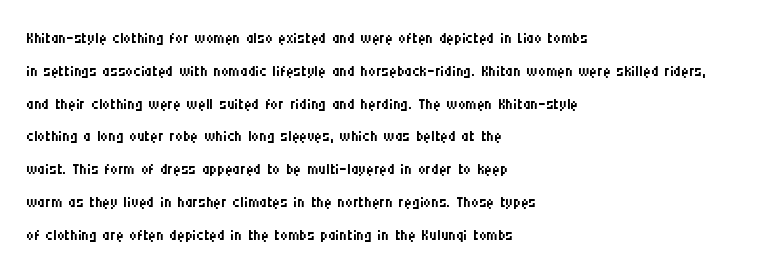
Q: Is the text bold? A: No.
Q: Is the text italic (slanted)? A: No, it is upright.
Q: Is the text underlined? A: No.
Q: How is the paragraph aligned? A: Left-aligned.
Q: Is the spacing between letters normal or unusually wide? A: Normal.
Q: Is the spacing between lines tight, normal or loose? A: Normal.
